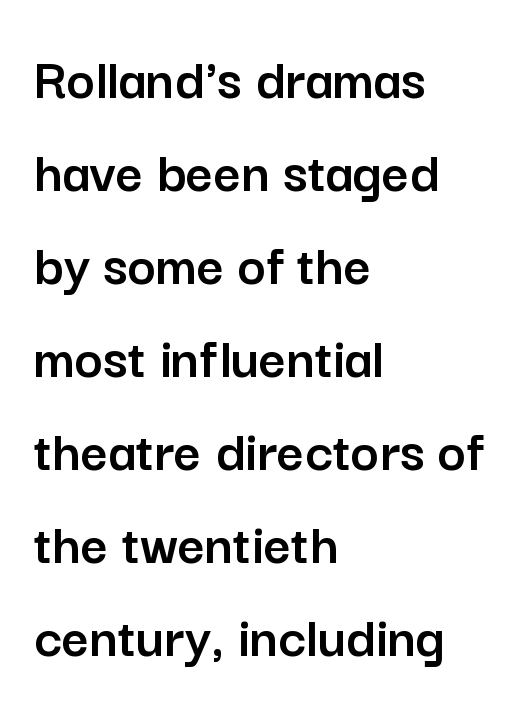
Q: Is the text italic (slanted)? A: No, it is upright.
Q: Is the typeface a serif or a sans-serif typeface? A: Sans-serif.
Q: Is the text underlined? A: No.
Q: How is the paragraph aligned? A: Left-aligned.
Q: Is the spacing between letters normal or unusually wide? A: Normal.
Q: Is the spacing between lines tight, normal or loose? A: Normal.
Q: Width (condensed, normal, or wide)? A: Normal.
Q: Stroke contrast? A: Low.
Q: x-height? A: Medium.
Q: Monospaced? A: No.
